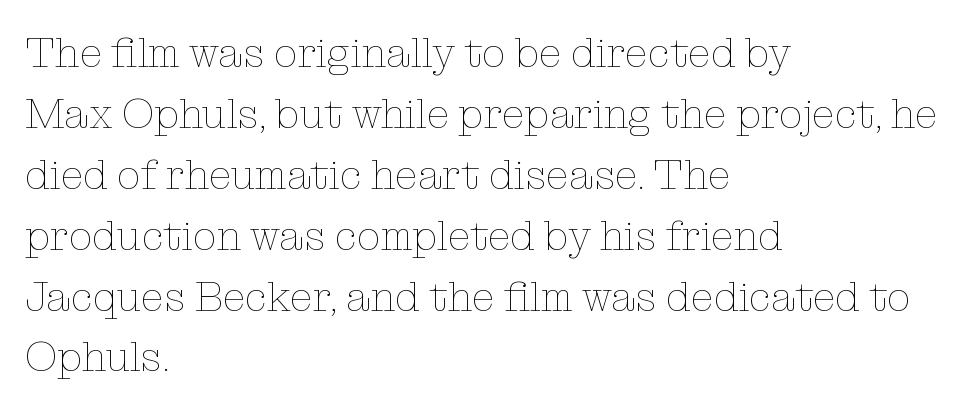
{"italic": "no", "bold": "no", "weight": "thin", "width": "normal", "stroke_contrast": "low", "x_height": "medium", "monospaced": "no", "underline": "no", "align": "left", "line_spacing": "normal", "line_spacing_ratio": 1.45, "letter_spacing": "normal", "letter_spacing_em": 0.0, "glyph_px": 42}
